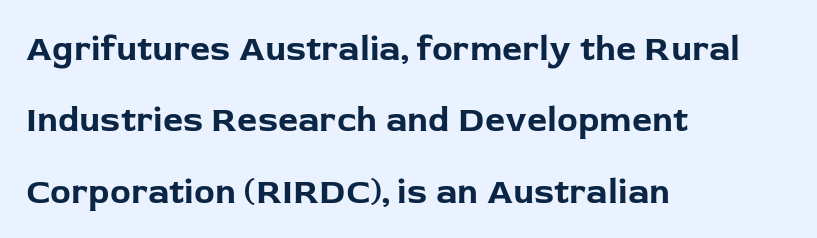
Q: Is the text bold? A: Yes.
Q: Is the text italic (slanted)? A: No, it is upright.
Q: Is the typeface a serif or a sans-serif typeface? A: Sans-serif.
Q: Is the text underlined? A: No.
Q: How is the paragraph aligned? A: Left-aligned.
Q: Is the spacing between letters normal or unusually wide? A: Normal.
Q: Is the spacing between lines tight, normal or loose? A: Loose.
Q: Width (condensed, normal, or wide)? A: Normal.
Q: Stroke contrast? A: Low.
Q: x-height? A: Medium.
Q: Monospaced? A: No.
